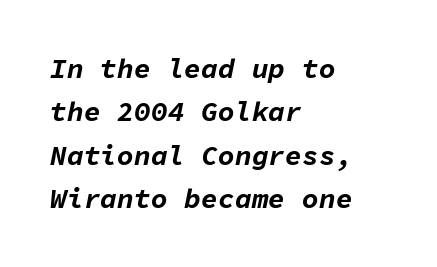
Compared with typical body copy, the letter spacing here is the same. Regarding leading, the lines here are spaced in the standard way. The face used here is monospaced, like something from a code editor. Summary of weight: heavy, a full bold. Leftover space on each line is placed entirely after the last word.
